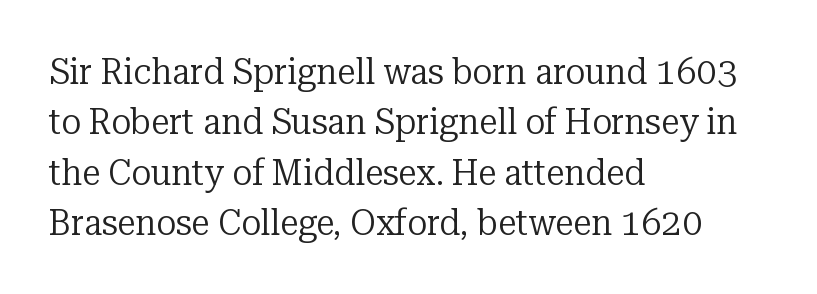
The specimen omits any rule beneath the text block's lines. Nobody touched the tracking dial on this one. No chunkiness to these letters — they're not bold. The type family on display is of the serif kind. The axis of the letterforms is exactly vertical. A typesetter would call this proportional, since set widths differ per character.
